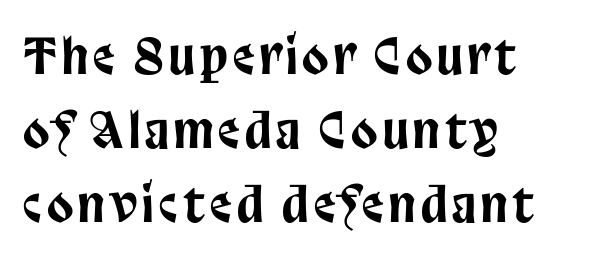
Q: Is the text italic (slanted)? A: No, it is upright.
Q: Is the typeface a serif or a sans-serif typeface? A: Sans-serif.
Q: Is the text underlined? A: No.
Q: How is the paragraph aligned? A: Left-aligned.
Q: Is the spacing between lines tight, normal or loose? A: Normal.
Q: Width (condensed, normal, or wide)? A: Condensed.
Q: Stroke contrast? A: Low.
Q: x-height? A: Large.
Q: Monospaced? A: No.
